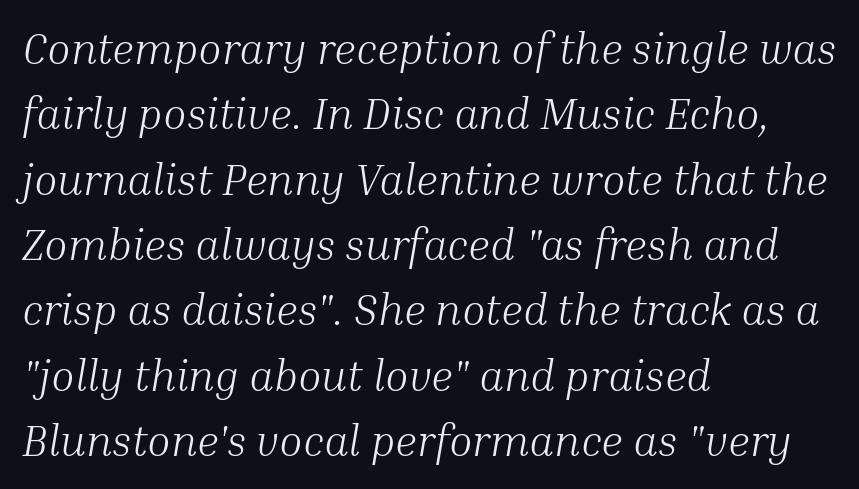
The image shows 43 px light serif type, italic (leaning right); set left-aligned, normal line spacing (1.52x), normal letter spacing, not underlined; medium stroke contrast and a medium x-height.
